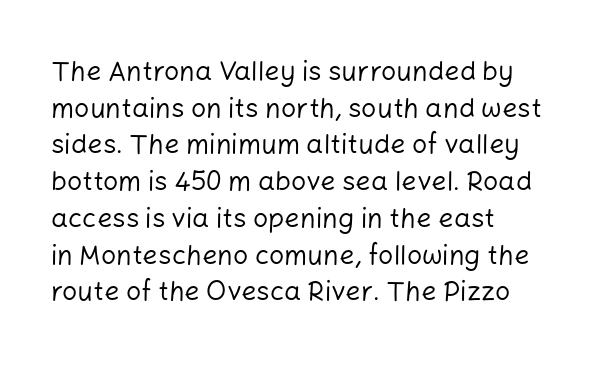
Q: Is the text bold? A: No.
Q: Is the text italic (slanted)? A: No, it is upright.
Q: Is the text underlined? A: No.
Q: Is the spacing between letters normal or unusually wide? A: Normal.
Q: Is the spacing between lines tight, normal or loose? A: Normal.
